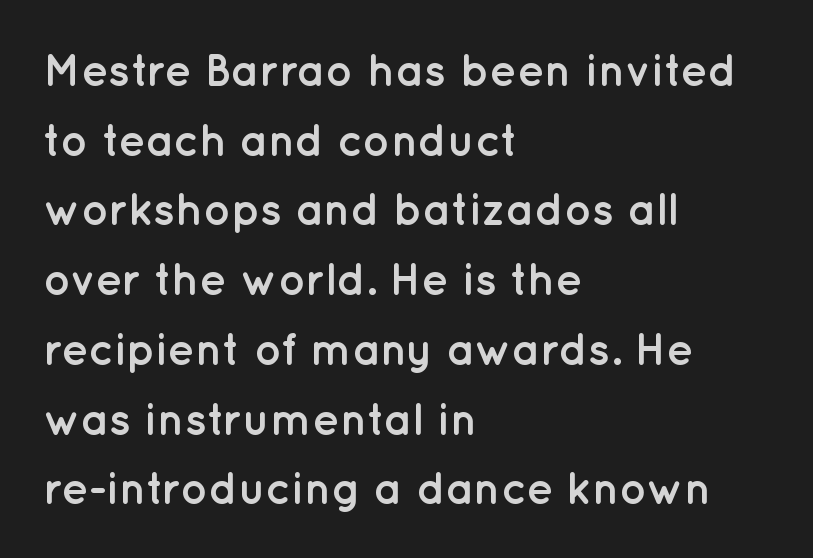
The image shows 45 px semibold sans-serif type, upright; set left-aligned, normal line spacing (1.55x), normal letter spacing, not underlined; low stroke contrast and a medium x-height.
